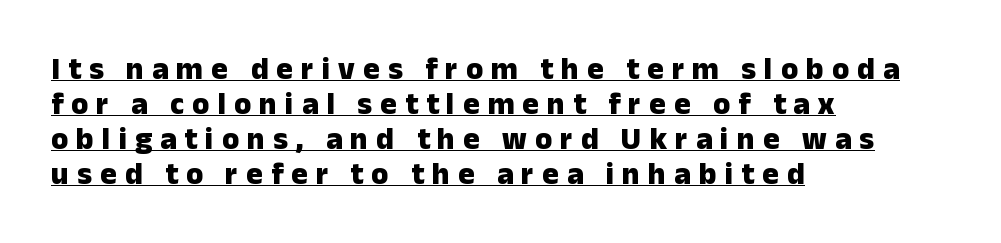
{"serif": "no", "italic": "no", "bold": "yes", "weight": "heavy", "width": "normal", "stroke_contrast": "low", "x_height": "medium", "monospaced": "no", "underline": "yes", "align": "left", "line_spacing": "tight", "line_spacing_ratio": 1.13, "letter_spacing": "wide", "letter_spacing_em": 0.26, "glyph_px": 31}
